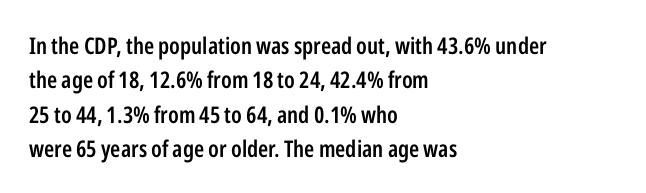
The setting favours the left margin, as ordinary paragraphs usually do. Words float on clear page, feet unadorned. If you measured baseline to baseline, you'd find a middling distance. These words are printed semibold, heavier than regular yet not bold. Does the lettering tilt? It doesn't — this is upright.
